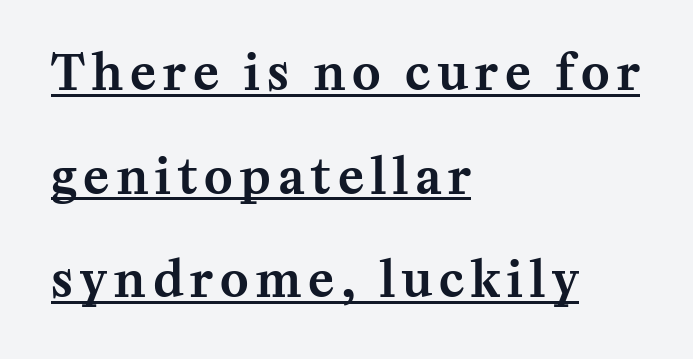
{"serif": "yes", "italic": "no", "width": "normal", "stroke_contrast": "medium", "x_height": "medium", "monospaced": "no", "underline": "yes", "align": "left", "line_spacing": "loose", "line_spacing_ratio": 2.16, "glyph_px": 48}
